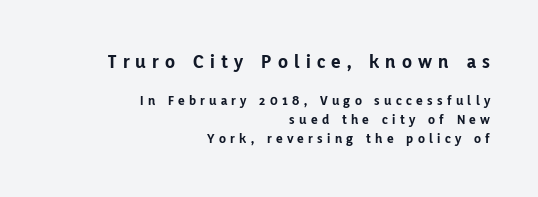
The image shows 20 px bold type, upright; set right-aligned, normal line spacing (1.35x), unusually wide letter spacing (+0.31 em), not underlined; the first (top) block is 1.43x larger.
